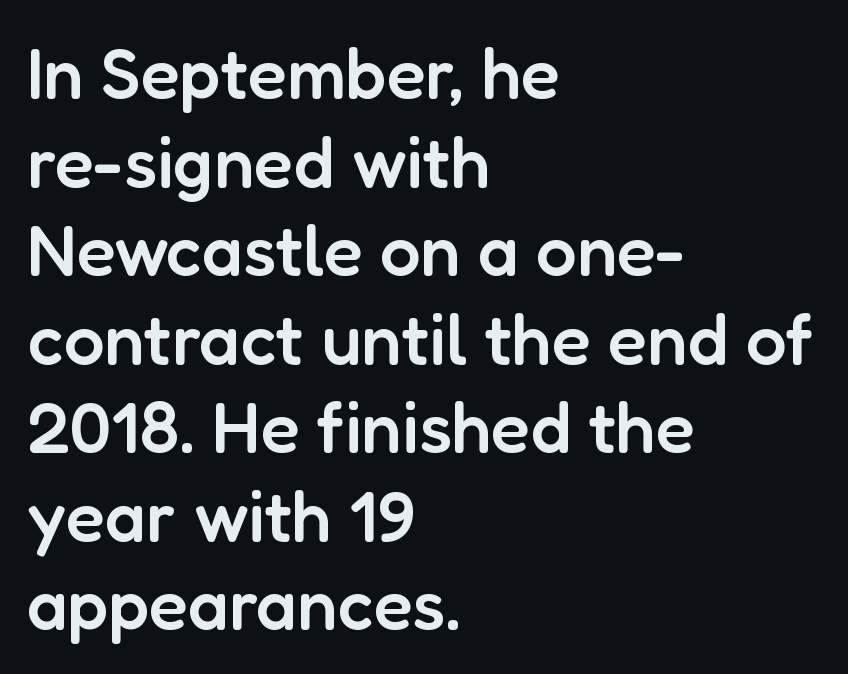
Q: Is the text bold? A: Semi-bold.
Q: Is the text italic (slanted)? A: No, it is upright.
Q: Is the typeface a serif or a sans-serif typeface? A: Sans-serif.
Q: Is the text underlined? A: No.
Q: How is the paragraph aligned? A: Left-aligned.
Q: Is the spacing between letters normal or unusually wide? A: Normal.
Q: Width (condensed, normal, or wide)? A: Normal.
Q: Stroke contrast? A: Low.
Q: x-height? A: Medium.
Q: Monospaced? A: No.
